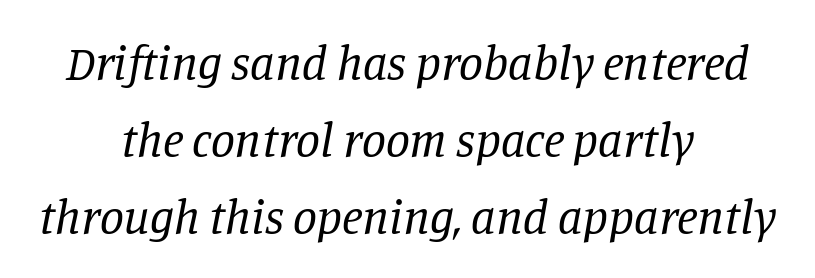
Between one letter and the next there's only the usual sliver of space. Compared with typical paragraphs, the rows here are spaced about the same. Slant detected: the letters are inclined. Honestly, there is no underline to notice here at all. Line starts and ends both wander, symmetrically. Do the characters align in a grid? No, the font is proportional.
